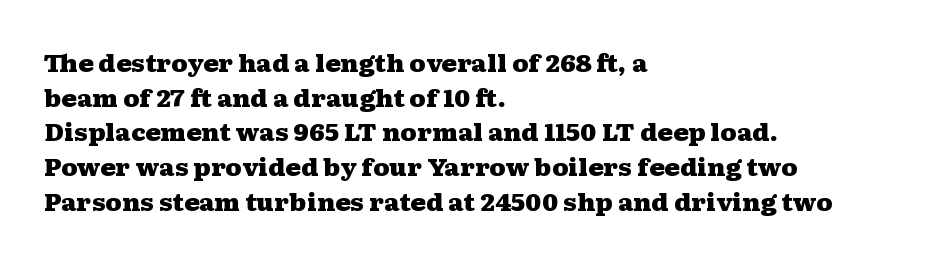
Every stem runs plumb, perpendicular to the baseline. The typesetting leans heavy: a genuine bold. Anything drawn beneath the words? Only blank space. The paragraph shown leans on its left margin. In terms of letterspacing, this is plain default setting. The space between consecutive lines is moderate.
